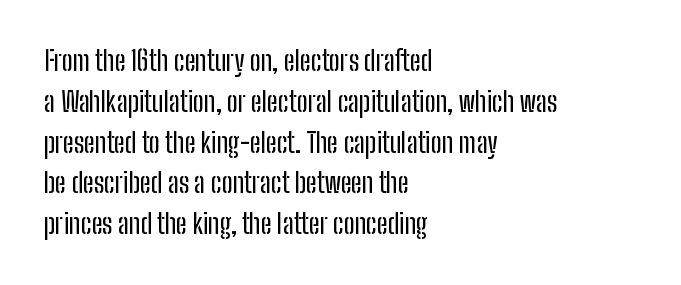
{"italic": "no", "underline": "no", "align": "left", "line_spacing": "normal", "line_spacing_ratio": 1.51, "letter_spacing": "normal", "letter_spacing_em": 0.0, "glyph_px": 27}
